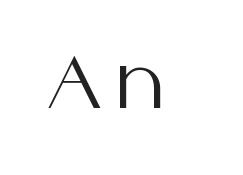
Q: Is the text bold? A: No.
Q: Is the text italic (slanted)? A: No, it is upright.
Q: Is the typeface a serif or a sans-serif typeface? A: Sans-serif.
Q: Is the text underlined? A: No.
Q: Width (condensed, normal, or wide)? A: Normal.
Q: Stroke contrast? A: Medium.
Q: x-height? A: Medium.
Q: Monospaced? A: No.
